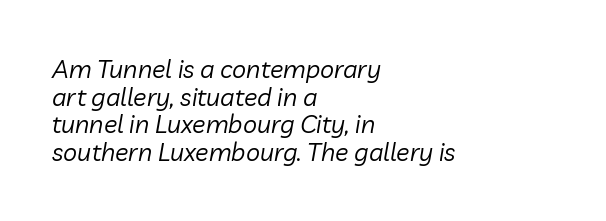
A typesetter would call this leading minimal, almost set solid. The string is rendered with underlining switched off. Characters follow at the spacing the type designer built in. Short and long lines alike share a common starting point at left. The letterforms sit at book weight or below. You can tell it's italic because the verticals aren't actually vertical.
